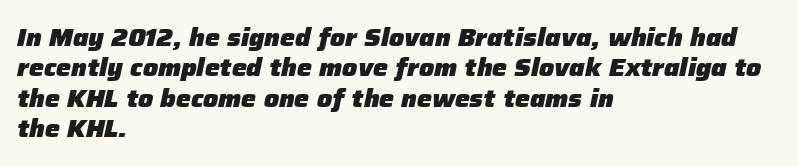
Q: Is the text bold? A: Yes.
Q: Is the text italic (slanted)? A: Yes, it leans right by about 12 degrees.
Q: Is the text underlined? A: No.
Q: How is the paragraph aligned? A: Left-aligned.
Q: Is the spacing between letters normal or unusually wide? A: Normal.
